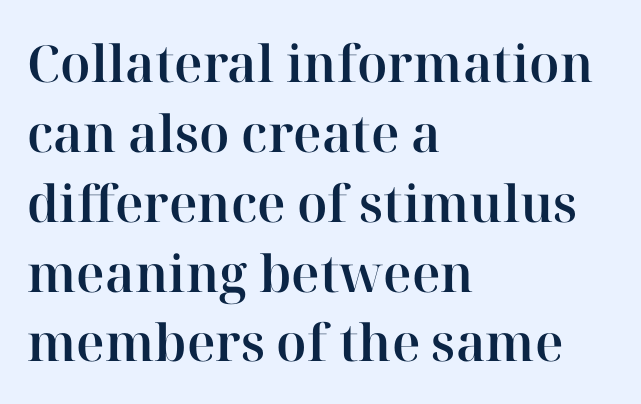
Q: Is the text italic (slanted)? A: No, it is upright.
Q: Is the typeface a serif or a sans-serif typeface? A: Serif.
Q: Is the text underlined? A: No.
Q: How is the paragraph aligned? A: Left-aligned.
Q: Is the spacing between letters normal or unusually wide? A: Normal.
Q: Is the spacing between lines tight, normal or loose? A: Normal.
Q: Width (condensed, normal, or wide)? A: Normal.
Q: Stroke contrast? A: High.
Q: x-height? A: Medium.
Q: Monospaced? A: No.
